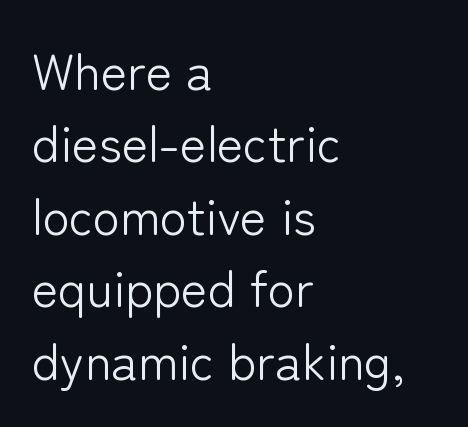
The image shows 50 px light sans-serif type, upright; set left-aligned, normal line spacing (1.45x), normal letter spacing, not underlined; low stroke contrast and a medium x-height.
